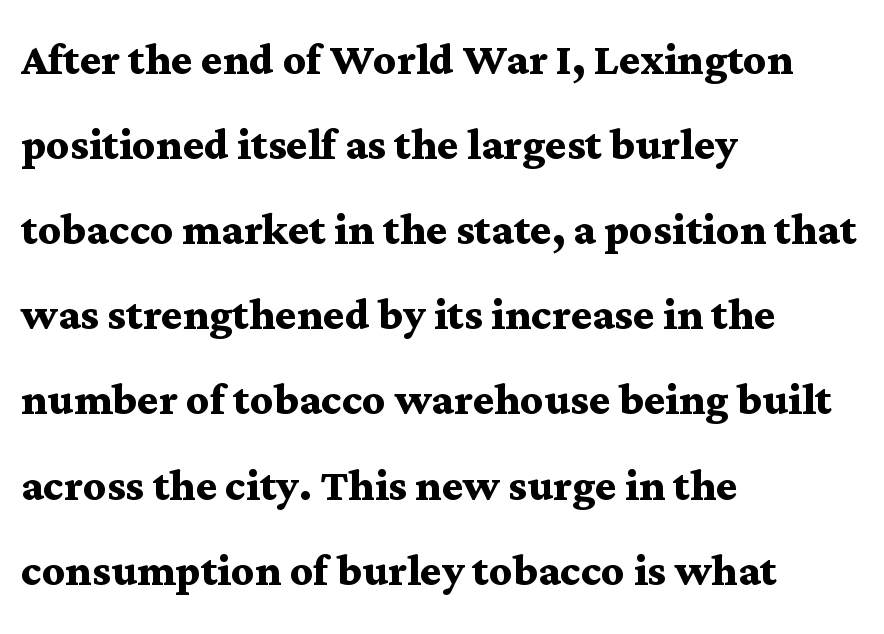
{"serif": "yes", "italic": "no", "bold": "yes", "weight": "semibold", "width": "wide", "stroke_contrast": "medium", "x_height": "medium", "monospaced": "no", "underline": "no", "align": "left", "line_spacing": "normal", "line_spacing_ratio": 1.52, "letter_spacing": "normal", "letter_spacing_em": 0.0, "glyph_px": 56}
